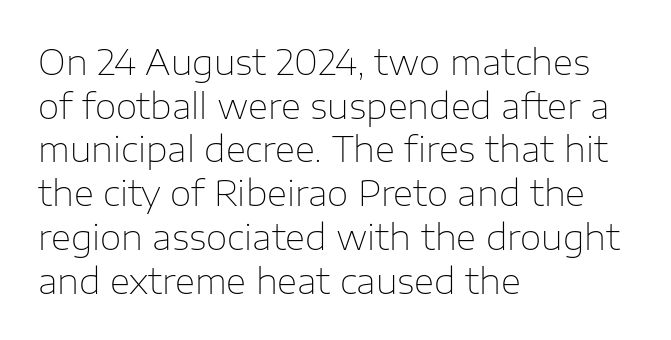
Q: Is the text bold? A: No.
Q: Is the text italic (slanted)? A: No, it is upright.
Q: Is the typeface a serif or a sans-serif typeface? A: Sans-serif.
Q: Is the text underlined? A: No.
Q: How is the paragraph aligned? A: Left-aligned.
Q: Is the spacing between letters normal or unusually wide? A: Normal.
Q: Is the spacing between lines tight, normal or loose? A: Normal.
Q: Width (condensed, normal, or wide)? A: Normal.
Q: Stroke contrast? A: Low.
Q: x-height? A: Medium.
Q: Monospaced? A: No.
